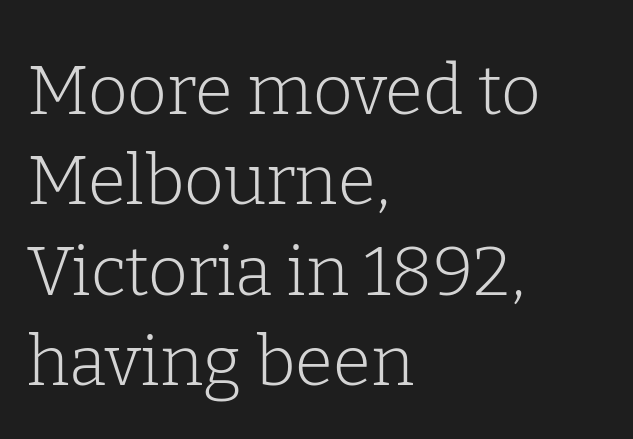
The image shows 69 px light serif type, upright; set left-aligned, normal line spacing (1.31x), normal letter spacing, not underlined; low stroke contrast and a medium x-height.
